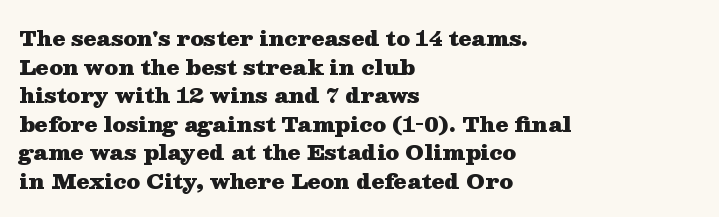
Notice how descenders clear the ascenders below comfortably — that's standard leading. Clear beneath every line of the passage. These lines are set flush left with a ragged right edge. The type sits square on the baseline with zero lean. Each word holds together tightly as a unit, with standard inter-letter gaps.
